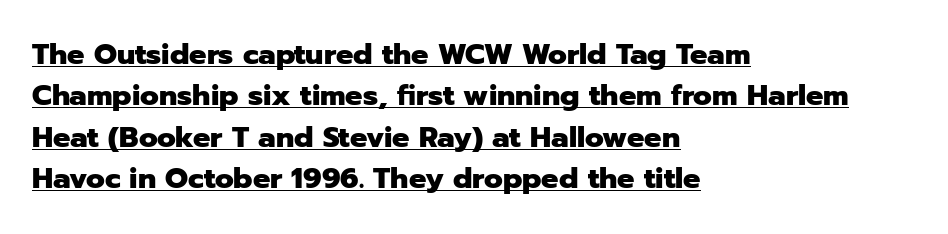
The image shows 29 px heavy sans-serif type, upright; set left-aligned, normal line spacing (1.43x), normal letter spacing, underlined; low stroke contrast and a medium x-height.
